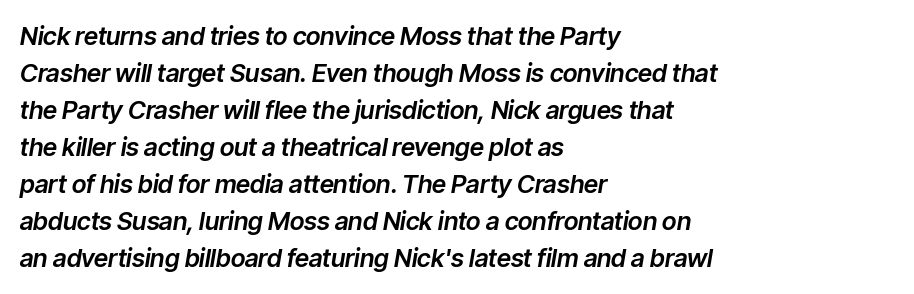
Q: Is the text italic (slanted)? A: Yes, it leans right by about 9 degrees.
Q: Is the text underlined? A: No.
Q: How is the paragraph aligned? A: Left-aligned.
Q: Is the spacing between letters normal or unusually wide? A: Normal.
Q: Is the spacing between lines tight, normal or loose? A: Normal.
